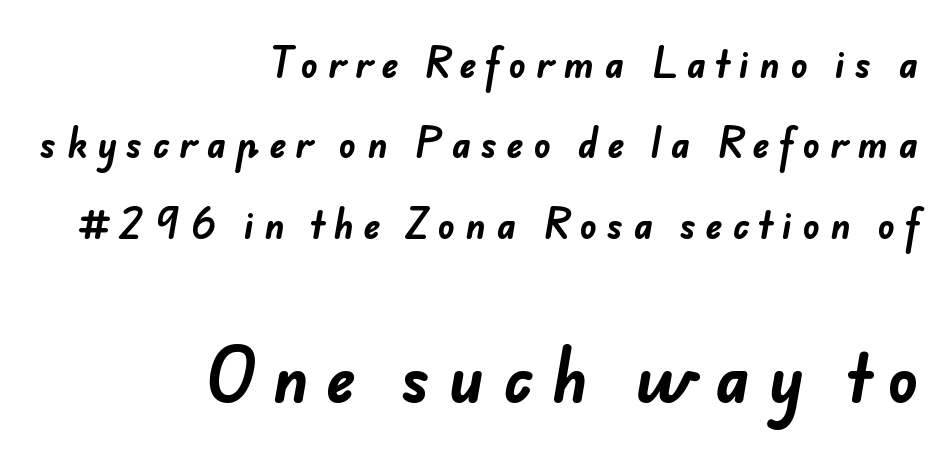
Rows of type keep a wide berth in the vertical direction. The later block is typeset at a bigger size than the earlier block. Think of a printed novel: that variable character pitch is what you see here. Descender tails drop into unmarked territory. I'd call this a sans setting — the letters go barefoot.
